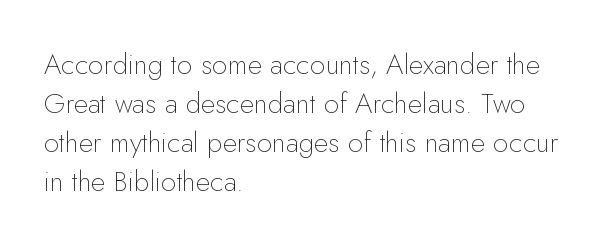
Weight: not bold — regular or lighter. Note the varied advance widths — an 'i' is clearly narrower than an 'm'. Typographically, this falls in the sans-serif category. Every stem runs plumb, perpendicular to the baseline. Glance below the letters and you will spot only blank space.
